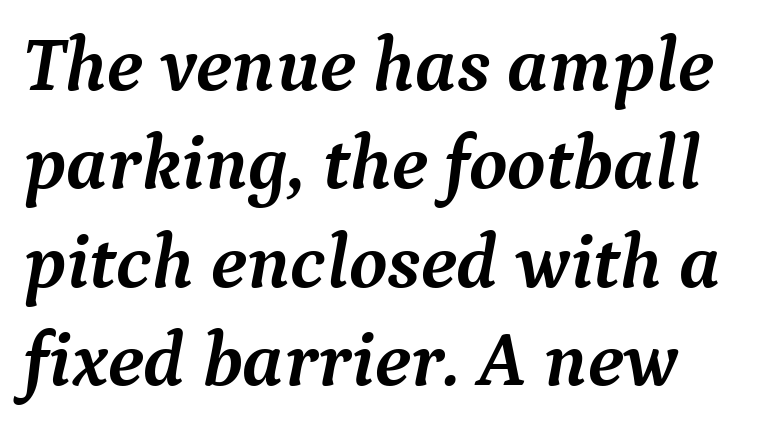
The image shows 78 px semibold serif type, italic (leaning right); set normal line spacing (1.26x), normal letter spacing, not underlined; medium stroke contrast and a medium x-height.
